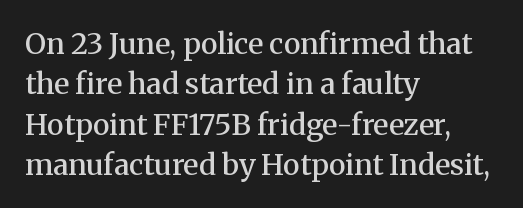
Looks like regular typesetting: each glyph gets only the width it needs. Ordinary non-slanted type is in use. Tracking here is standard; glyphs follow each other at the usual distance. The typeface chosen for these lines features serifs. A bare baseline throughout the passage.
